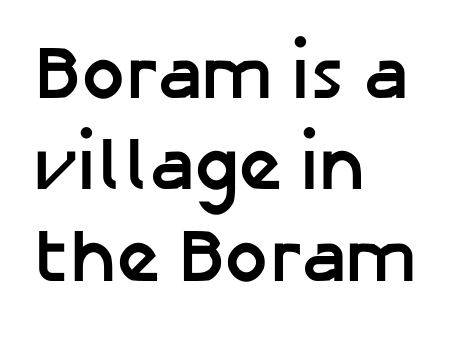
{"serif": "no", "italic": "no", "bold": "yes", "weight": "semibold", "width": "normal", "stroke_contrast": "low", "x_height": "medium", "monospaced": "no", "underline": "no", "align": "left", "line_spacing_ratio": 1.22, "letter_spacing": "normal", "letter_spacing_em": 0.0, "glyph_px": 75}
